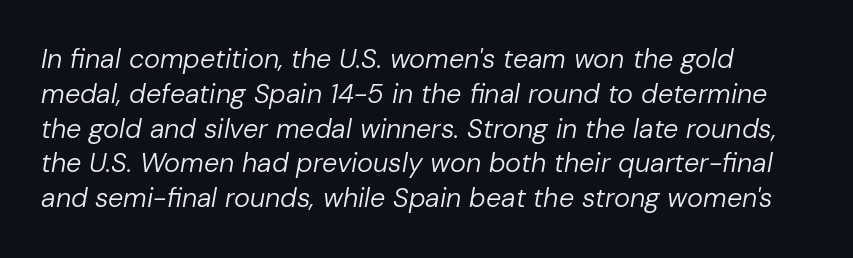
{"italic": "yes", "lean": "right", "slant_degrees": 10, "bold": "no", "underline": "no", "align": "left", "line_spacing": "normal", "line_spacing_ratio": 1.29, "letter_spacing": "normal", "letter_spacing_em": 0.0, "glyph_px": 27}
